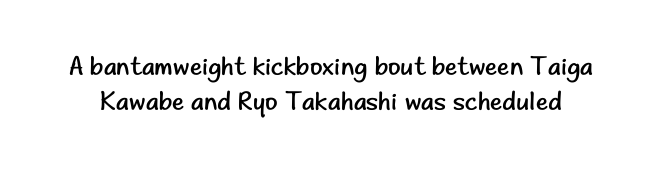
Descenders hang freely into open space. Do the letters lean? They stand straight. Stems and bowls with no extra thickness — not bold. Letter spacing: default.
